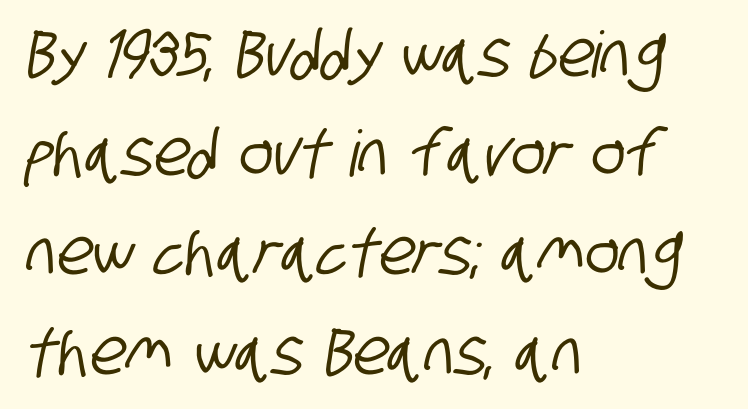
Q: Is the typeface a serif or a sans-serif typeface? A: Sans-serif.
Q: Is the text underlined? A: No.
Q: How is the paragraph aligned? A: Left-aligned.
Q: Is the spacing between letters normal or unusually wide? A: Normal.
Q: Is the spacing between lines tight, normal or loose? A: Normal.
Q: Width (condensed, normal, or wide)? A: Condensed.
Q: Stroke contrast? A: Low.
Q: x-height? A: Large.
Q: Monospaced? A: No.
